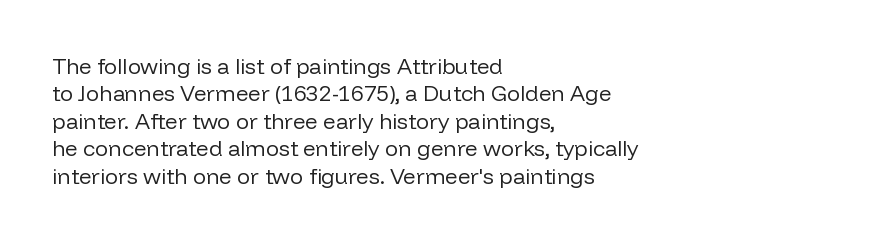
Counters stay open thanks to moderate or lighter strokes. All the whitespace from short lines collects on the right. Normally led — the rows are evenly, conventionally spaced. The glyphs are unaccompanied by any horizontal stroke below them.
